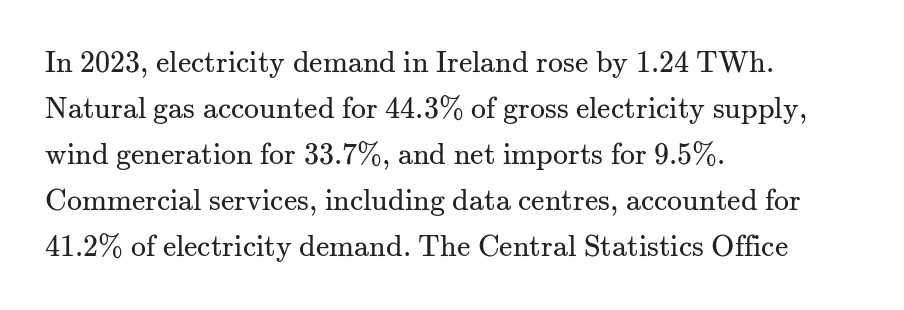
The image shows 30 px regular-weight serif type, upright; set left-aligned, normal line spacing (1.53x), normal letter spacing, not underlined; medium stroke contrast and a small x-height.
